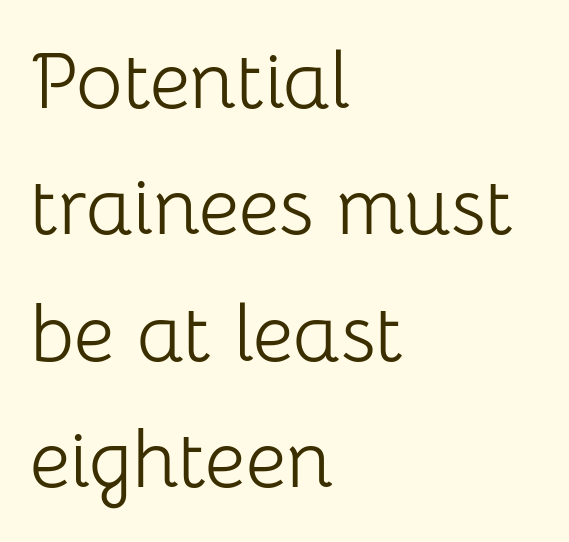
The image shows 80 px light sans-serif type, upright; set left-aligned, normal line spacing (1.58x), normal letter spacing, not underlined; low stroke contrast and a medium x-height.
